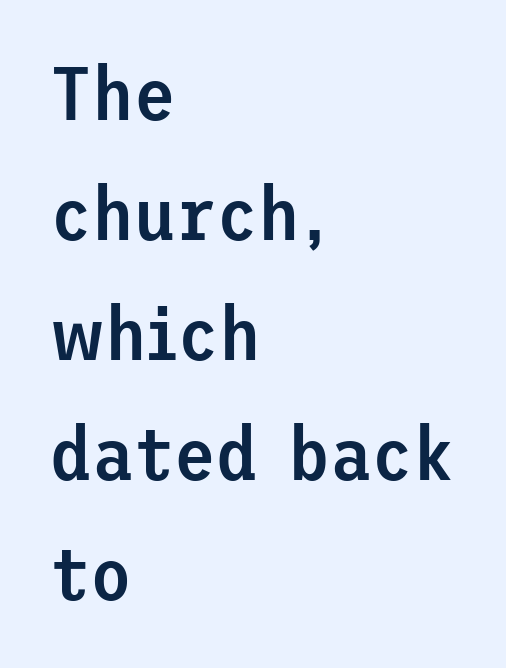
The image shows 76 px semibold sans-serif type, upright; set left-aligned, normal line spacing (1.58x), normal letter spacing, not underlined; low stroke contrast and a medium x-height.
